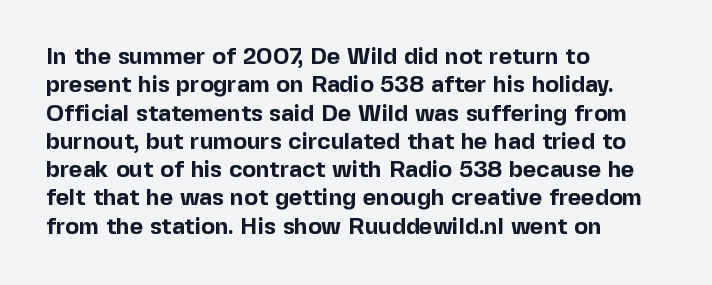
Q: Is the text bold? A: Yes.
Q: Is the text italic (slanted)? A: No, it is upright.
Q: Is the text underlined? A: No.
Q: How is the paragraph aligned? A: Left-aligned.
Q: Is the spacing between letters normal or unusually wide? A: Normal.
